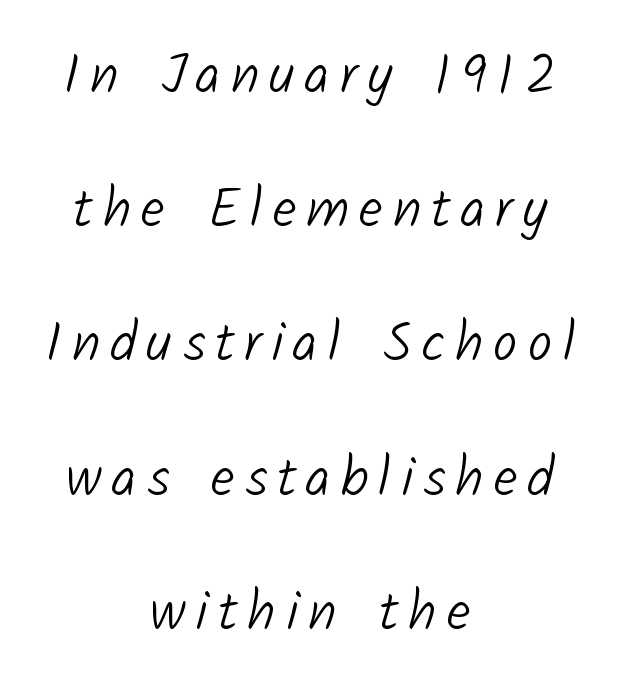
The image shows 55 px light sans-serif type; set centered, loose line spacing (2.44x), not underlined; low stroke contrast and a medium x-height.
